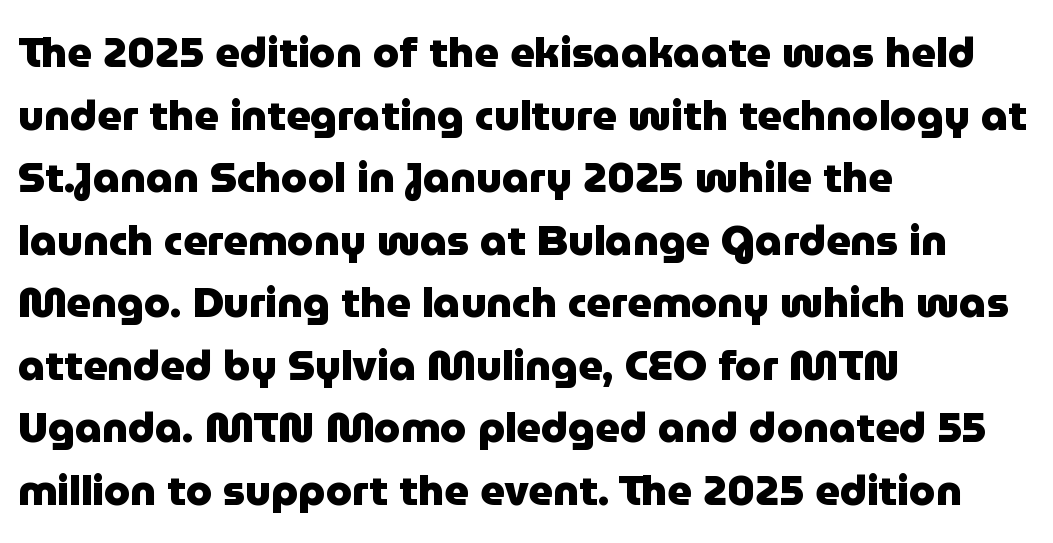
Q: Is the text bold? A: Yes.
Q: Is the text italic (slanted)? A: No, it is upright.
Q: Is the typeface a serif or a sans-serif typeface? A: Sans-serif.
Q: Is the text underlined? A: No.
Q: How is the paragraph aligned? A: Left-aligned.
Q: Is the spacing between letters normal or unusually wide? A: Normal.
Q: Is the spacing between lines tight, normal or loose? A: Normal.
Q: Width (condensed, normal, or wide)? A: Normal.
Q: Stroke contrast? A: Low.
Q: x-height? A: Medium.
Q: Monospaced? A: No.
